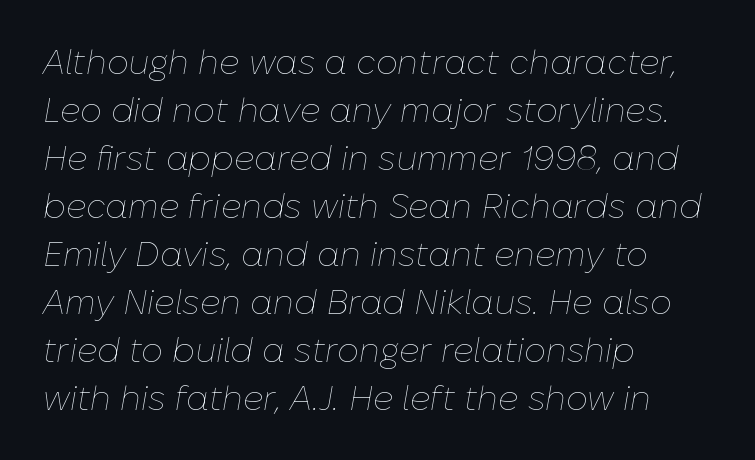
Weight: in the light-to-regular range. The lines sit at an ordinary, default distance from one another. Every row of glyphs begins at an identical x-position on the left. Is this a fixed-width face? No — the glyphs have proportional, varying widths. If you drew a line through each stem, it would be angled.
